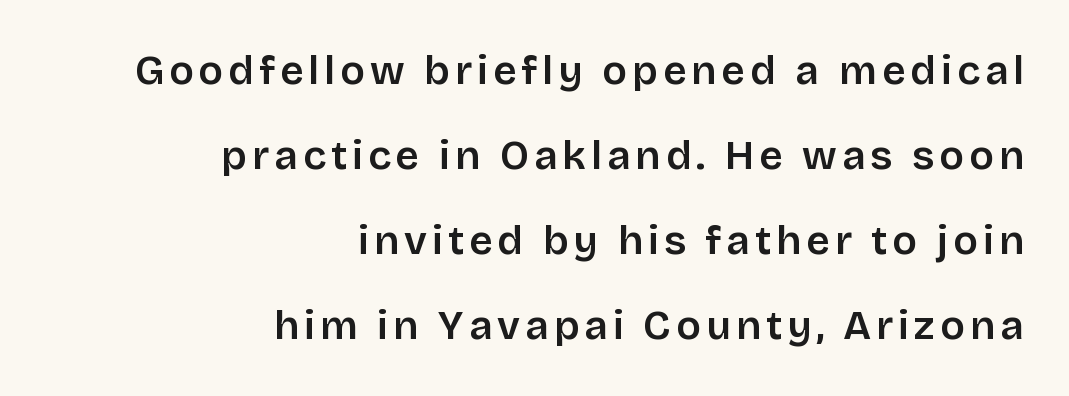
Q: Is the text bold? A: Semi-bold.
Q: Is the text italic (slanted)? A: No, it is upright.
Q: Is the typeface a serif or a sans-serif typeface? A: Sans-serif.
Q: Is the text underlined? A: No.
Q: How is the paragraph aligned? A: Right-aligned.
Q: Is the spacing between lines tight, normal or loose? A: Loose.
Q: Width (condensed, normal, or wide)? A: Normal.
Q: Stroke contrast? A: Low.
Q: x-height? A: Large.
Q: Monospaced? A: No.
